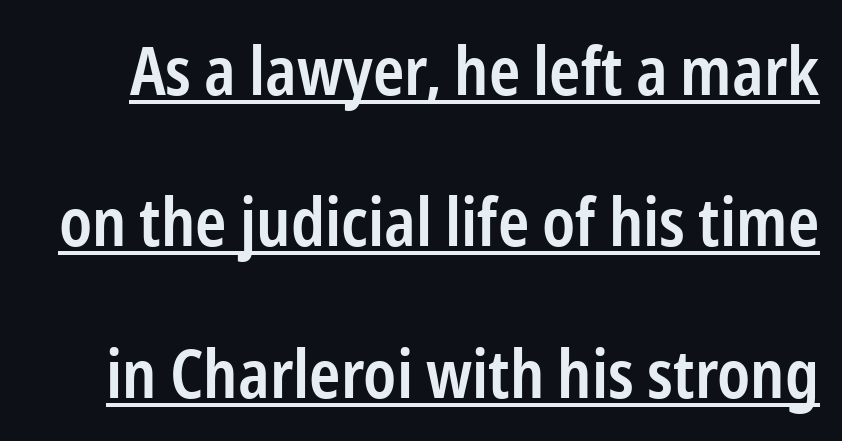
The image shows 67 px semibold, condensed sans-serif type, upright; set loose line spacing (2.26x), normal letter spacing, underlined; low stroke contrast and a medium x-height.
